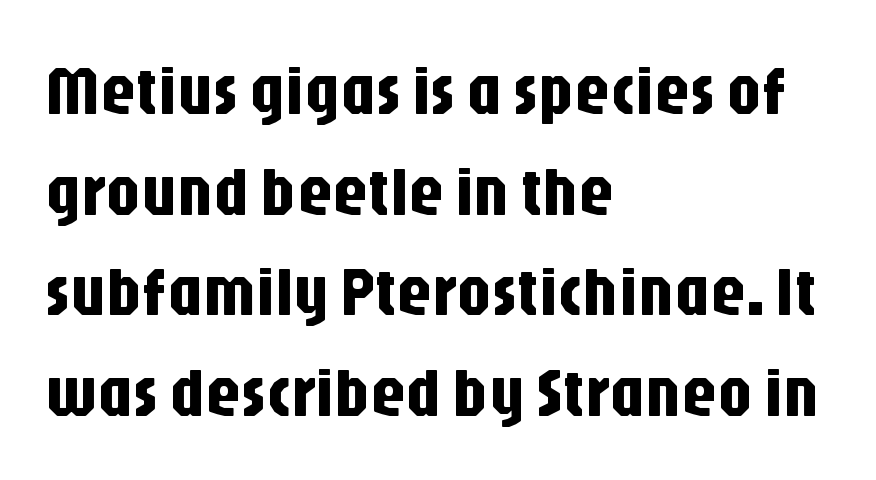
This rendering features lettering with no underline. The lines in this sample share a left origin and differ only in where they stop. The typeface chosen for these lines omits serifs. The rendering uses natural spacing where letterforms have individual widths. Baseline-to-baseline distance is the conventional proportion of letter height. Italic: no, the glyphs are upright roman.
